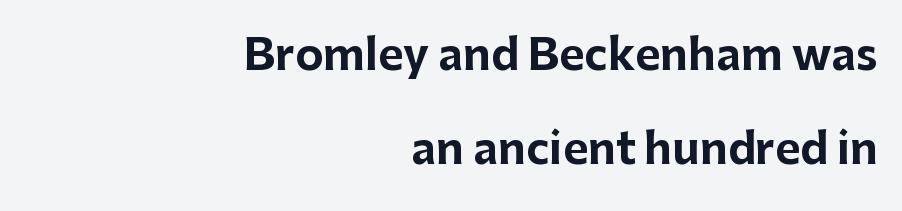
The image shows 43 px bold sans-serif type, upright; set right-aligned, loose line spacing (2.18x), normal letter spacing, not underlined; low stroke contrast and a medium x-height.
